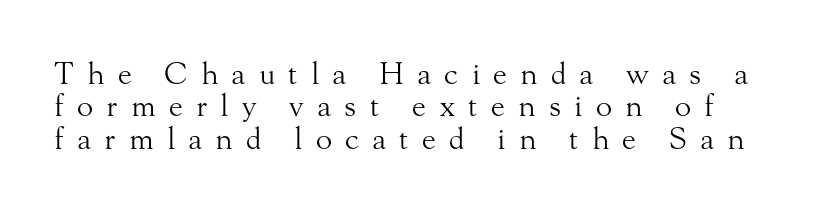
The image shows 30 px light serif type, upright; set tight line spacing (1.08x), unusually wide letter spacing (+0.44 em), not underlined; medium stroke contrast and a small x-height.
